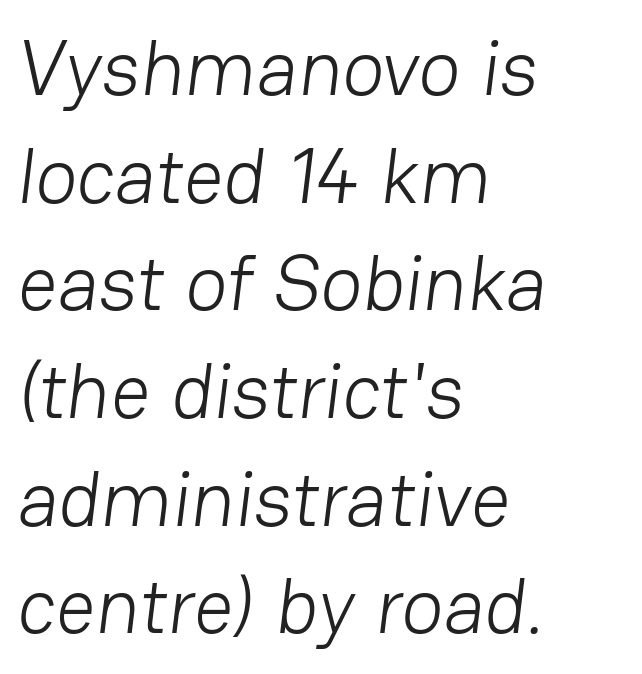
The image shows 78 px light sans-serif type; set left-aligned, normal line spacing (1.38x), normal letter spacing, not underlined; low stroke contrast and a medium x-height.
